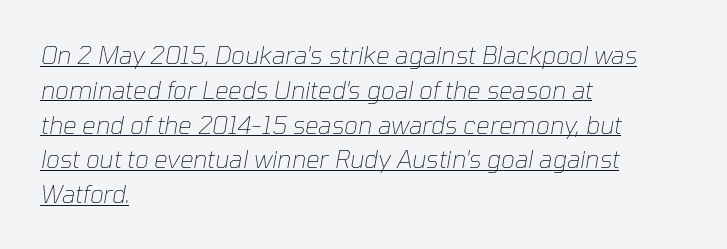
Q: Is the text bold? A: No.
Q: Is the text italic (slanted)? A: Yes, it leans right by about 10 degrees.
Q: Is the text underlined? A: Yes.
Q: How is the paragraph aligned? A: Left-aligned.
Q: Is the spacing between letters normal or unusually wide? A: Normal.
Q: Is the spacing between lines tight, normal or loose? A: Normal.
